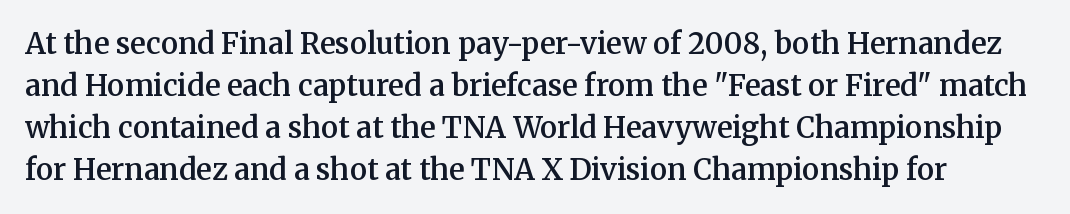
Q: Is the text bold? A: Semi-bold.
Q: Is the text italic (slanted)? A: No, it is upright.
Q: Is the typeface a serif or a sans-serif typeface? A: Serif.
Q: Is the text underlined? A: No.
Q: Is the spacing between letters normal or unusually wide? A: Normal.
Q: Is the spacing between lines tight, normal or loose? A: Normal.
Q: Width (condensed, normal, or wide)? A: Normal.
Q: Stroke contrast? A: Medium.
Q: x-height? A: Medium.
Q: Monospaced? A: No.
